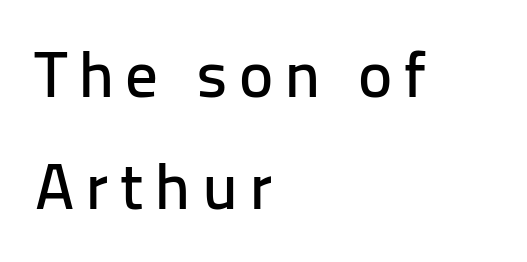
{"serif": "no", "italic": "no", "width": "normal", "stroke_contrast": "low", "x_height": "medium", "monospaced": "no", "underline": "no", "align": "left", "line_spacing_ratio": 1.73, "glyph_px": 65}
